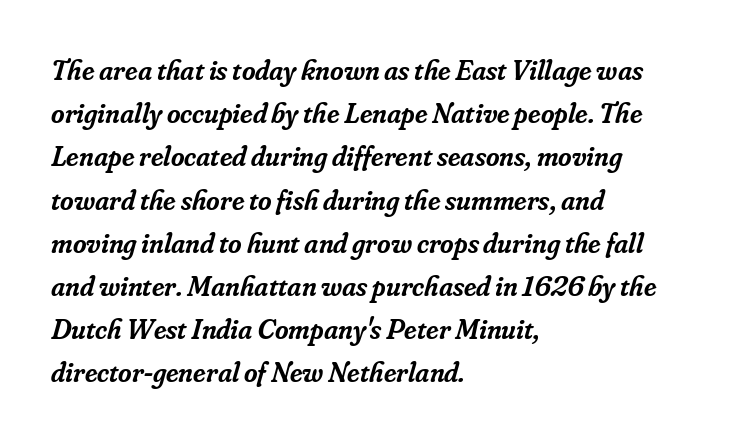
Q: Is the text bold? A: Semi-bold.
Q: Is the text italic (slanted)? A: Yes, it leans right by about 16 degrees.
Q: Is the typeface a serif or a sans-serif typeface? A: Serif.
Q: Is the text underlined? A: No.
Q: How is the paragraph aligned? A: Left-aligned.
Q: Is the spacing between letters normal or unusually wide? A: Normal.
Q: Is the spacing between lines tight, normal or loose? A: Normal.
Q: Width (condensed, normal, or wide)? A: Normal.
Q: Stroke contrast? A: Low.
Q: x-height? A: Small.
Q: Monospaced? A: No.
